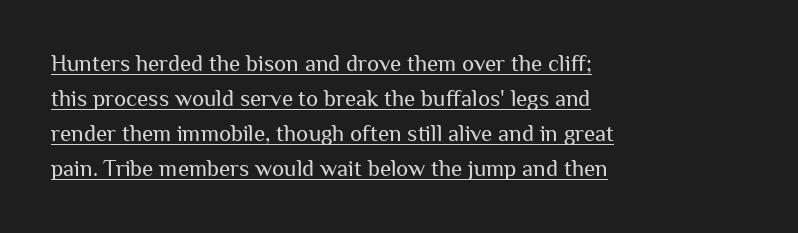
{"italic": "no", "bold": "no", "underline": "yes", "align": "left", "line_spacing": "normal", "line_spacing_ratio": 1.52, "letter_spacing": "normal", "letter_spacing_em": 0.0, "glyph_px": 23}
